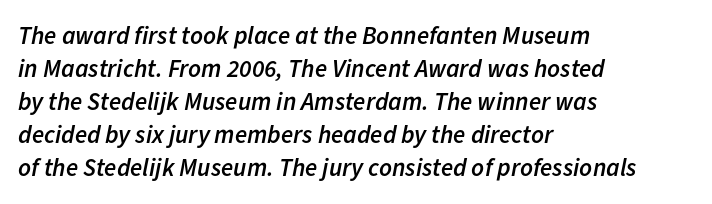
Honestly, the row spacing looks completely unremarkable. Is the type bold? Partly — it's a semibold, heavier than regular but not fully bold. These lines keep a tight, regular rhythm from letter to letter. Reading down the block, your eye returns to a fixed left position each line. Unmarked baselines from the first word to the last.
